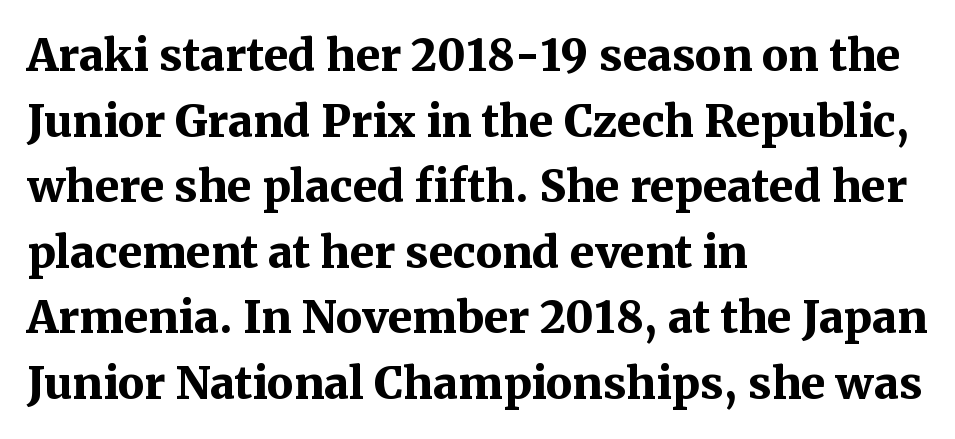
Q: Is the text bold? A: Yes.
Q: Is the text italic (slanted)? A: No, it is upright.
Q: Is the typeface a serif or a sans-serif typeface? A: Serif.
Q: Is the text underlined? A: No.
Q: How is the paragraph aligned? A: Left-aligned.
Q: Is the spacing between letters normal or unusually wide? A: Normal.
Q: Is the spacing between lines tight, normal or loose? A: Normal.
Q: Width (condensed, normal, or wide)? A: Normal.
Q: Stroke contrast? A: Medium.
Q: x-height? A: Medium.
Q: Monospaced? A: No.
